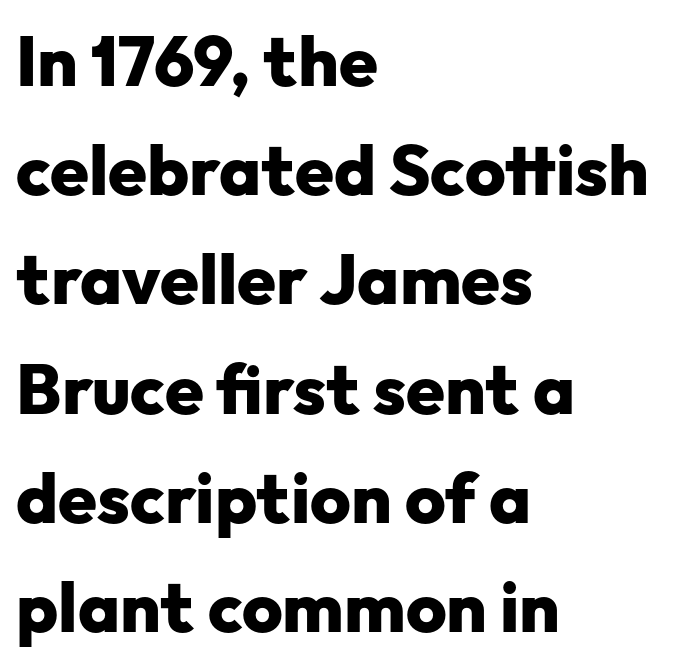
{"serif": "no", "italic": "no", "bold": "yes", "weight": "heavy", "width": "normal", "stroke_contrast": "low", "x_height": "medium", "monospaced": "no", "underline": "no", "align": "left", "line_spacing": "normal", "line_spacing_ratio": 1.56, "letter_spacing": "normal", "letter_spacing_em": 0.0, "glyph_px": 70}
